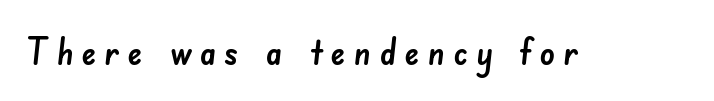
Q: Is the typeface a serif or a sans-serif typeface? A: Sans-serif.
Q: Is the text underlined? A: No.
Q: Is the spacing between letters normal or unusually wide? A: Unusually wide.
Q: Width (condensed, normal, or wide)? A: Normal.
Q: Stroke contrast? A: Low.
Q: x-height? A: Small.
Q: Monospaced? A: No.
